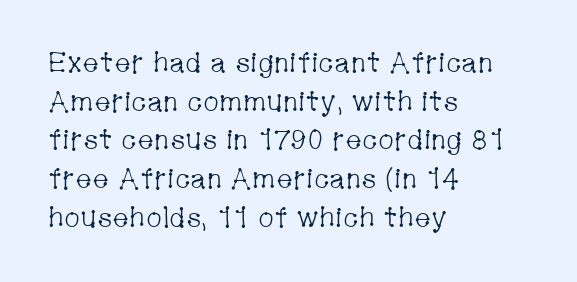
Q: Is the text bold? A: No.
Q: Is the text italic (slanted)? A: No, it is upright.
Q: Is the typeface a serif or a sans-serif typeface? A: Serif.
Q: Is the text underlined? A: No.
Q: How is the paragraph aligned? A: Left-aligned.
Q: Is the spacing between letters normal or unusually wide? A: Normal.
Q: Is the spacing between lines tight, normal or loose? A: Normal.
Q: Width (condensed, normal, or wide)? A: Condensed.
Q: Stroke contrast? A: Low.
Q: x-height? A: Medium.
Q: Monospaced? A: No.
